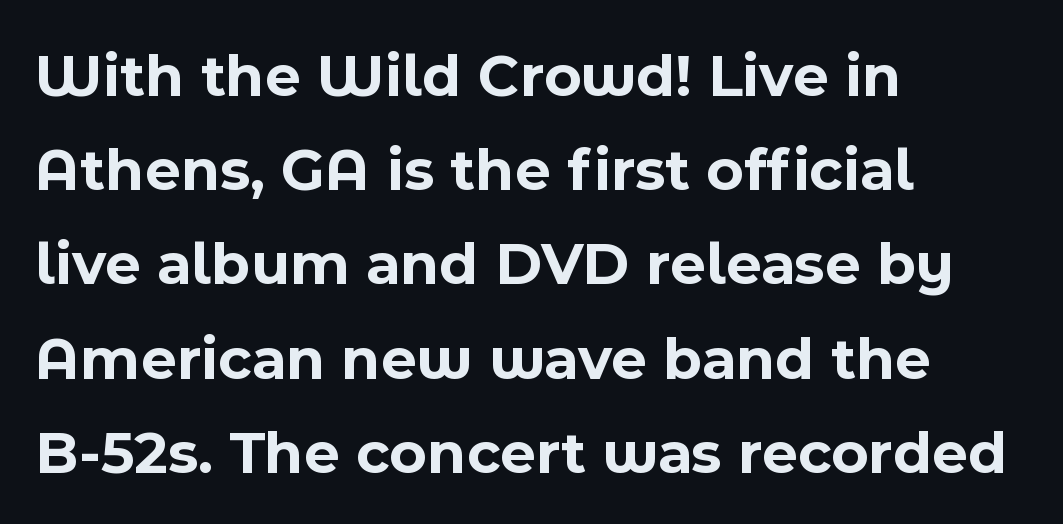
Q: Is the text bold? A: Yes.
Q: Is the text italic (slanted)? A: No, it is upright.
Q: Is the typeface a serif or a sans-serif typeface? A: Sans-serif.
Q: Is the text underlined? A: No.
Q: How is the paragraph aligned? A: Left-aligned.
Q: Is the spacing between letters normal or unusually wide? A: Normal.
Q: Is the spacing between lines tight, normal or loose? A: Normal.
Q: Width (condensed, normal, or wide)? A: Normal.
Q: x-height? A: Medium.
Q: Monospaced? A: No.
